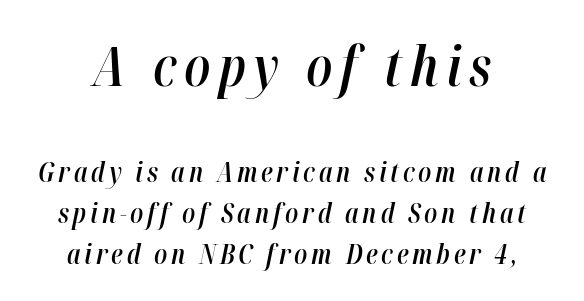
The face used here is proportionally spaced, like ordinary book or web type. Notice how the stems are inclined rather than vertical — that's the hallmark of italics. A semibold gives these letters moderate extra thickness, short of bold. Underline: absent. A normal amount of white space separates one row of letters from the next.
